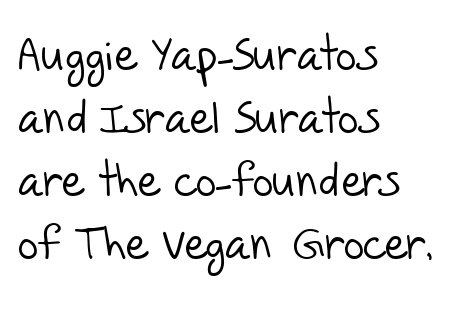
Heft: none added — not bold. Does the type have serifs? No, each stem ends abruptly. Note the varied advance widths — an 'i' is clearly narrower than an 'm'. Quick note: interline space is typical.
